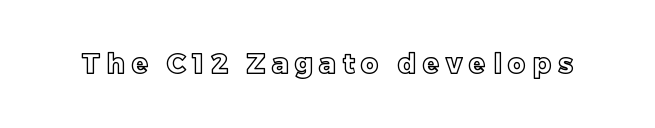
Q: Is the text italic (slanted)? A: No, it is upright.
Q: Is the text underlined? A: No.
Q: Is the spacing between letters normal or unusually wide? A: Unusually wide.
